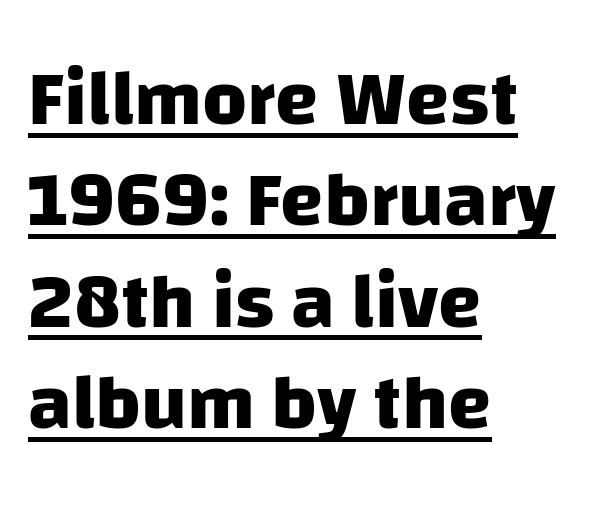
A typesetter would call this proportional, since set widths differ per character. A typographer would call this underscored text. The letters carry no serifs — their stems end cleanly without finishing strokes. Is the letter spacing exaggerated? No — it looks like the ordinary default. The passage shown stacks its lines at a standard gap.
